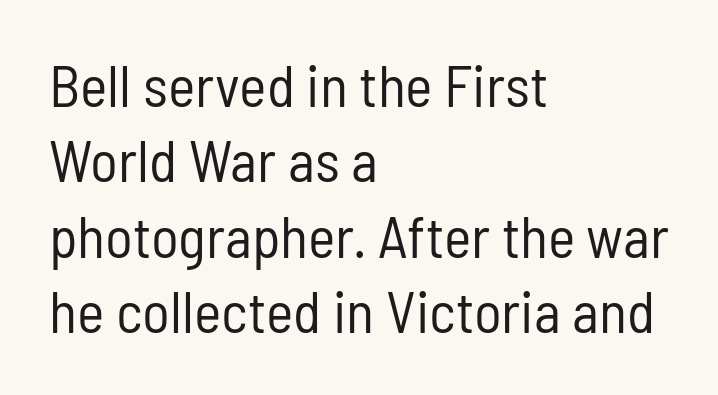
Q: Is the text bold? A: No.
Q: Is the text italic (slanted)? A: No, it is upright.
Q: Is the typeface a serif or a sans-serif typeface? A: Sans-serif.
Q: Is the text underlined? A: No.
Q: How is the paragraph aligned? A: Left-aligned.
Q: Is the spacing between letters normal or unusually wide? A: Normal.
Q: Is the spacing between lines tight, normal or loose? A: Normal.
Q: Width (condensed, normal, or wide)? A: Condensed.
Q: Stroke contrast? A: Low.
Q: x-height? A: Medium.
Q: Monospaced? A: No.
